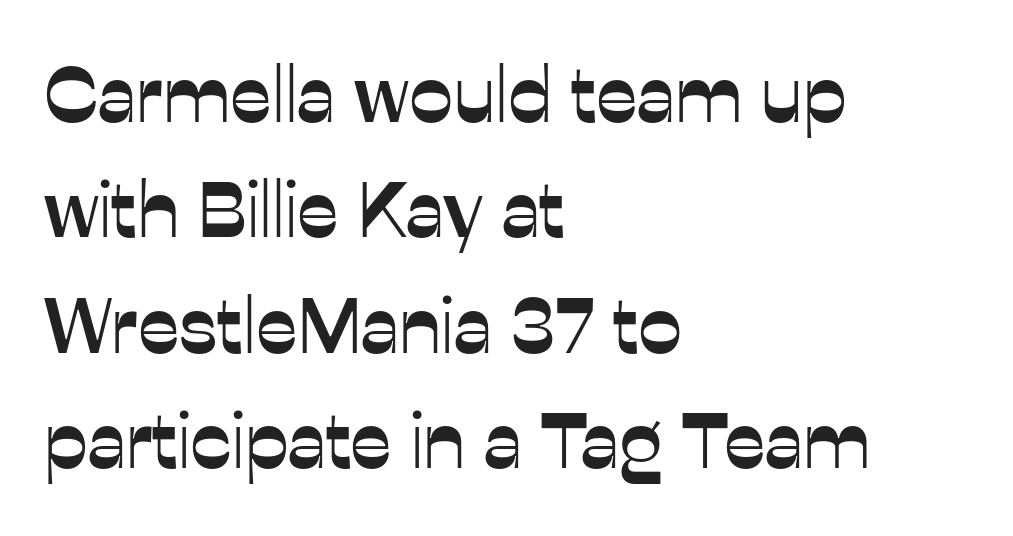
{"serif": "no", "italic": "no", "width": "normal", "stroke_contrast": "low", "x_height": "medium", "monospaced": "no", "underline": "no", "align": "left", "line_spacing": "normal", "line_spacing_ratio": 1.46, "letter_spacing": "normal", "letter_spacing_em": 0.0, "glyph_px": 79}
